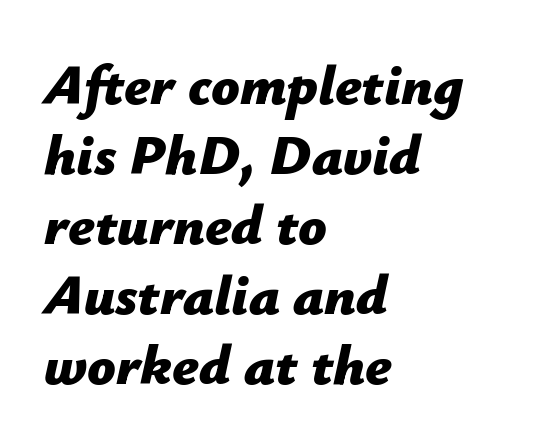
The image shows 56 px bold type, italic (leaning right); set left-aligned, normal line spacing (1.25x), normal letter spacing, not underlined; low stroke contrast and a medium x-height.
